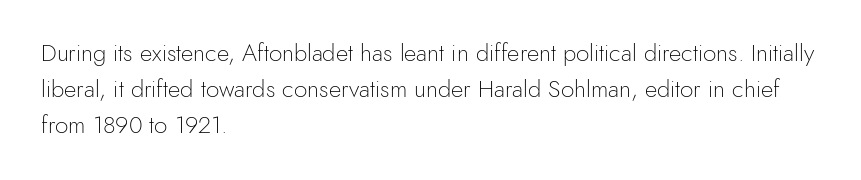
Q: Is the text bold? A: No.
Q: Is the text italic (slanted)? A: No, it is upright.
Q: Is the text underlined? A: No.
Q: How is the paragraph aligned? A: Left-aligned.
Q: Is the spacing between letters normal or unusually wide? A: Normal.
Q: Is the spacing between lines tight, normal or loose? A: Normal.
